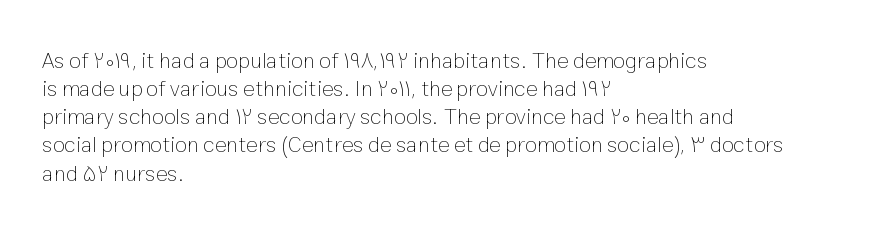
Normally led — the rows are evenly, conventionally spaced. Underlining? Definitely not there. The axis of the letterforms is exactly vertical. The passage is arranged the way most books set body copy — flush left. Default kerning and tracking; the words read as compact shapes.
